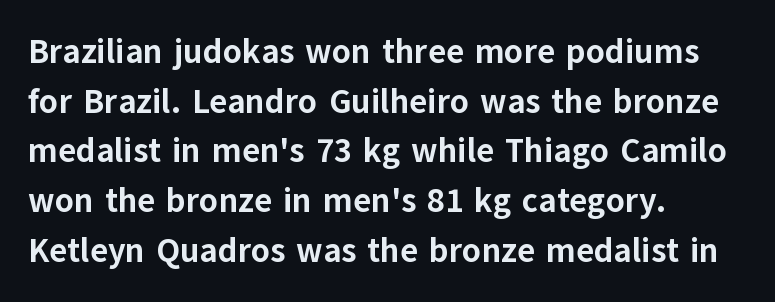
Q: Is the text bold? A: Yes.
Q: Is the text italic (slanted)? A: No, it is upright.
Q: Is the typeface a serif or a sans-serif typeface? A: Sans-serif.
Q: Is the text underlined? A: No.
Q: How is the paragraph aligned? A: Left-aligned.
Q: Is the spacing between letters normal or unusually wide? A: Normal.
Q: Is the spacing between lines tight, normal or loose? A: Normal.
Q: Width (condensed, normal, or wide)? A: Normal.
Q: Stroke contrast? A: Low.
Q: x-height? A: Medium.
Q: Monospaced? A: No.
